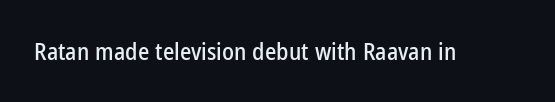
Observe the ordinary spacing: letters are neighbours, not strangers. Underline: absent. Rendered with straight, roman letterforms.
